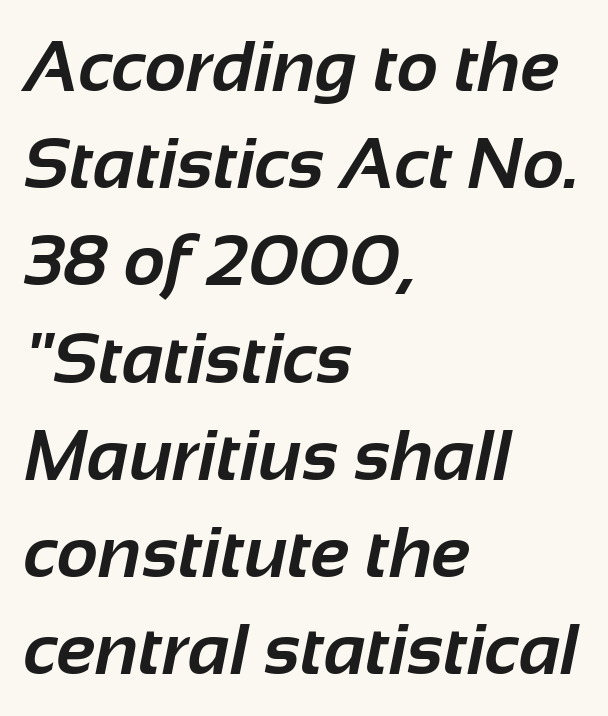
Nothing sits at the stroke ends, so this counts as sans-serif. Spacing verdict: proportional, widths tailored to each character. Anything drawn beneath the words? Only blank space. The face used here has the dense, thick strokes of a bold. Short note: letters normally spaced.
